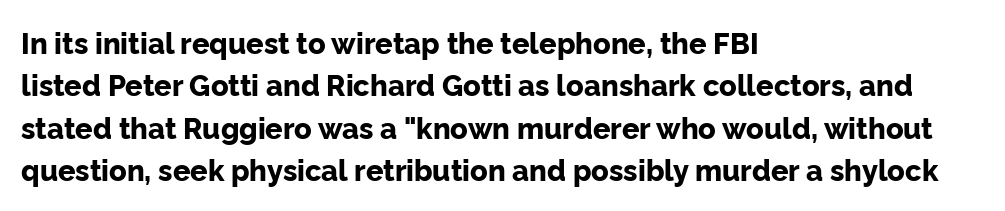
The image shows 29 px bold sans-serif type, upright; set left-aligned, normal line spacing (1.46x), normal letter spacing, not underlined; low stroke contrast and a medium x-height.
